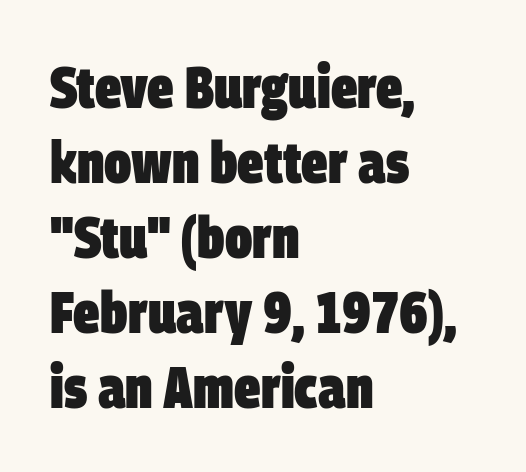
The image shows 59 px heavy, condensed sans-serif type; set left-aligned, normal line spacing (1.27x), normal letter spacing, not underlined; low stroke contrast and a large x-height.
